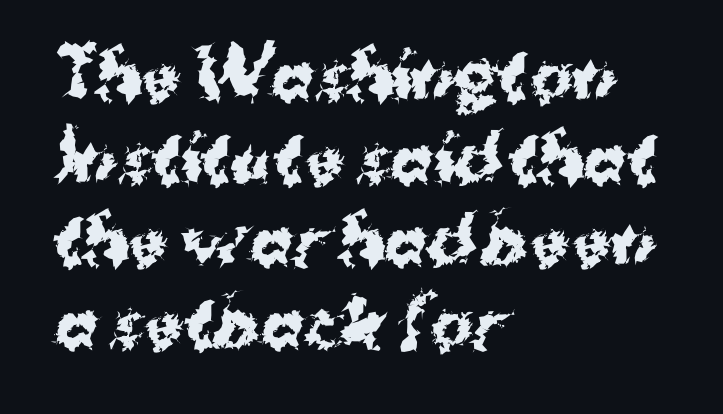
The image shows 64 px bold sans-serif type; set left-aligned, normal line spacing (1.29x), normal letter spacing, not underlined; medium stroke contrast and a medium x-height.
